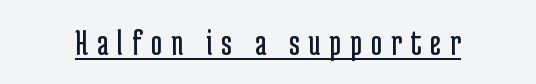
The rendering uses natural spacing where letterforms have individual widths. Each letter's strokes conclude bluntly, with no projecting serifs. The typesetting does not lean heavy: it is not bold. In terms of letterspacing, this is a distinctly airy, spread setting.
